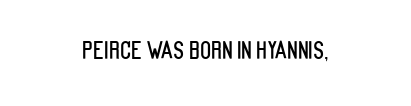
{"italic": "no", "underline": "no", "align": "center", "letter_spacing": "normal", "letter_spacing_em": 0.0, "glyph_px": 23}
